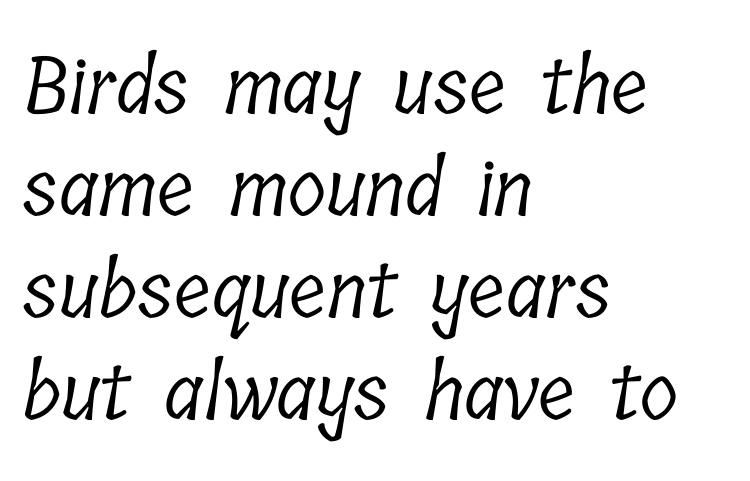
Q: Is the text bold? A: No.
Q: Is the typeface a serif or a sans-serif typeface? A: Serif.
Q: Is the text underlined? A: No.
Q: How is the paragraph aligned? A: Left-aligned.
Q: Is the spacing between letters normal or unusually wide? A: Normal.
Q: Is the spacing between lines tight, normal or loose? A: Normal.
Q: Width (condensed, normal, or wide)? A: Condensed.
Q: Stroke contrast? A: Low.
Q: x-height? A: Medium.
Q: Monospaced? A: No.
